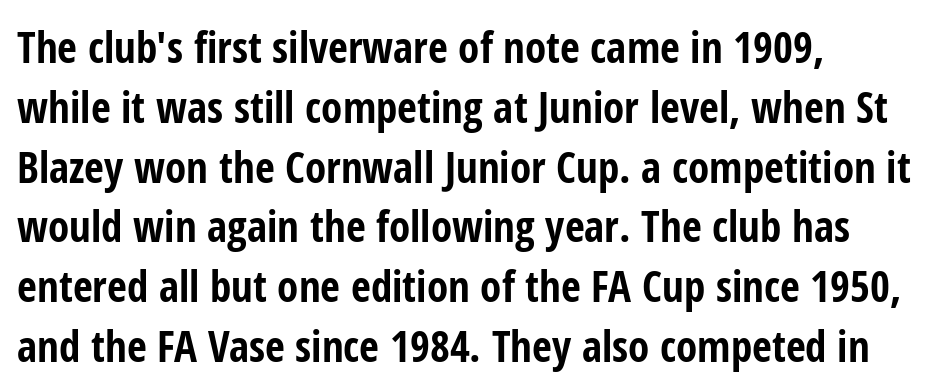
Do the characters align in a grid? No, the font is proportional. Type without underlining. Weight check: bold — yes, fully. Does the lettering tilt? It doesn't — this is upright.
